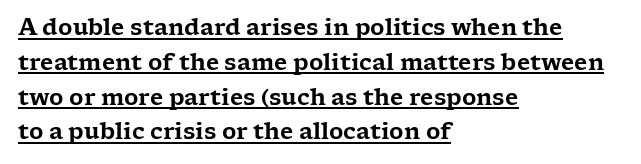
The rows are spaced the way most documents space them. Letter spacing: default. One-word summary of the alignment: left. The axis of the letterforms is exactly vertical. The specimen includes a rule beneath the text block's lines.
